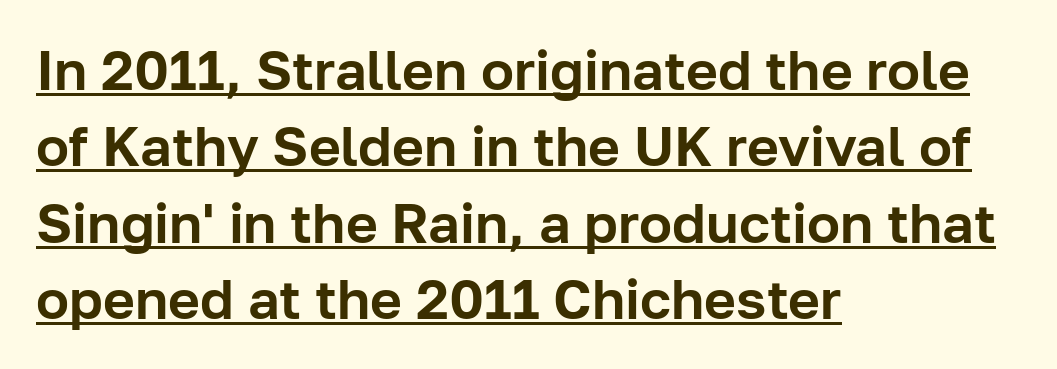
The image shows 55 px sans-serif type, upright; set left-aligned, normal line spacing (1.39x), normal letter spacing, underlined; low stroke contrast and a medium x-height.
